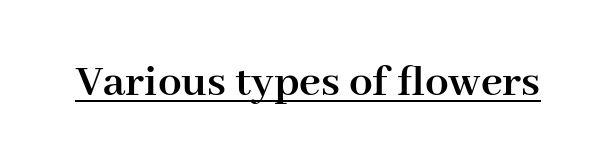
The image shows 47 px semibold serif type, upright; set normal letter spacing, underlined; high stroke contrast and a medium x-height.
